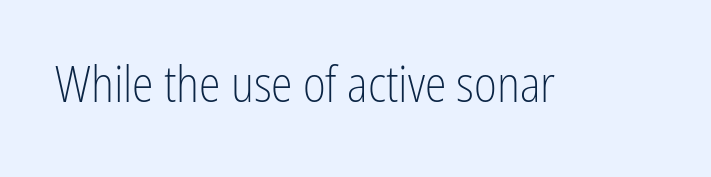
Here the designer chose a conventional face with non-uniform glyph widths. Regarding serifs, this sample does without them. The letters sit at their default tracking, neither squeezed nor spread. The words here are not underlined. This is roman type, the default non-slanted kind. The face looks like a standard text weight, possibly lighter.
